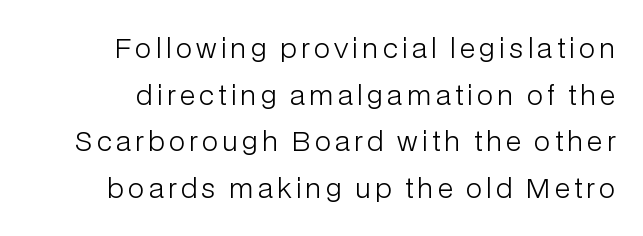
The image shows 27 px text type, upright; set line spacing 1.73x, not underlined.
